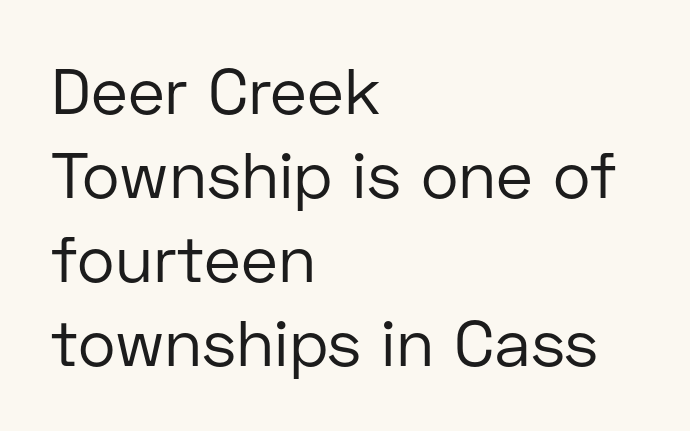
The image shows 64 px regular-weight sans-serif type, upright; set left-aligned, normal line spacing (1.31x), normal letter spacing, not underlined; low stroke contrast and a medium x-height.
